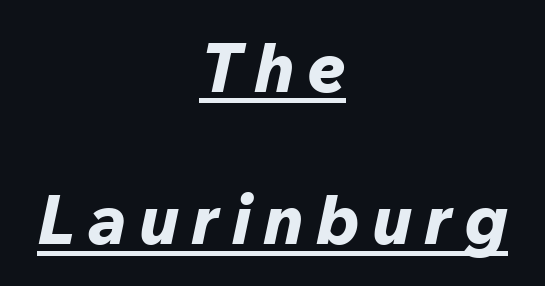
Notice how thick the strokes are: this is what a full bold looks like. Every row of glyphs is offset so its center matches the block's center. You can see a thin bar hugging the bottom of the glyphs. It's the slanting kind of type. If you measured baseline to baseline, you'd find a long distance. Note the varied advance widths — an 'i' is clearly narrower than an 'm'.
